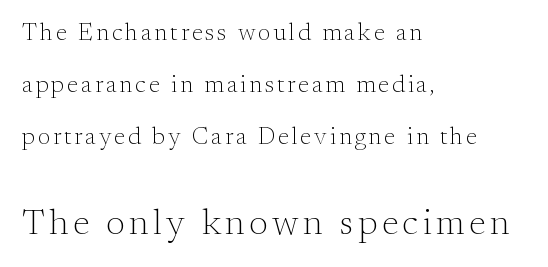
Q: Is the text bold? A: No.
Q: Is the text italic (slanted)? A: No, it is upright.
Q: Is the typeface a serif or a sans-serif typeface? A: Serif.
Q: Is the text underlined? A: No.
Q: How is the paragraph aligned? A: Left-aligned.
Q: Is the spacing between lines tight, normal or loose? A: Loose.
Q: Which block of text is set in a larger size, the first (top) or the second (bottom)? A: The second (bottom) one.
Q: Width (condensed, normal, or wide)? A: Normal.
Q: Stroke contrast? A: Medium.
Q: x-height? A: Small.
Q: Monospaced? A: No.
